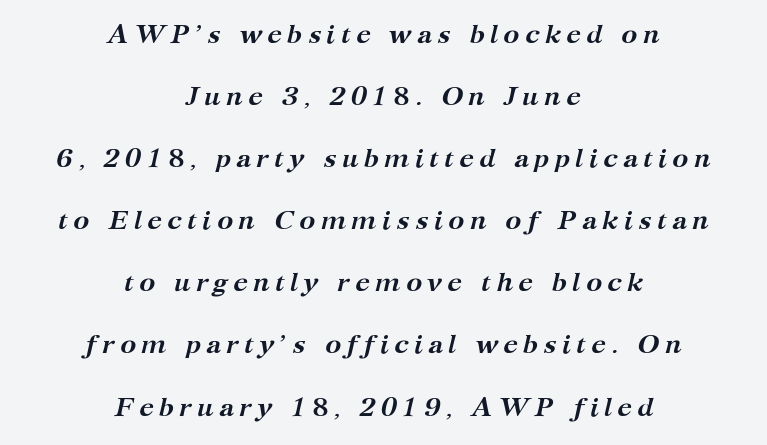
Q: Is the text bold? A: Yes.
Q: Is the text italic (slanted)? A: Yes, it leans right by about 12 degrees.
Q: Is the text underlined? A: No.
Q: How is the paragraph aligned? A: Centered.
Q: Is the spacing between lines tight, normal or loose? A: Loose.
